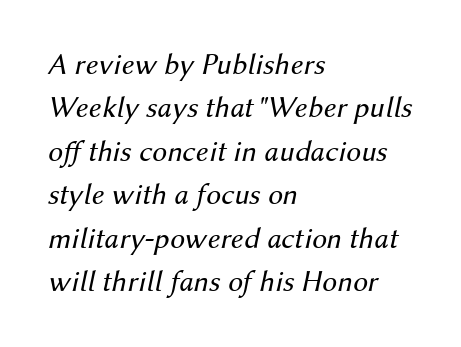
Q: Is the text bold? A: No.
Q: Is the text italic (slanted)? A: Yes, it leans right by about 12 degrees.
Q: Is the text underlined? A: No.
Q: How is the paragraph aligned? A: Left-aligned.
Q: Is the spacing between letters normal or unusually wide? A: Normal.
Q: Is the spacing between lines tight, normal or loose? A: Normal.
Q: Width (condensed, normal, or wide)? A: Normal.
Q: Stroke contrast? A: Medium.
Q: x-height? A: Medium.
Q: Monospaced? A: No.
